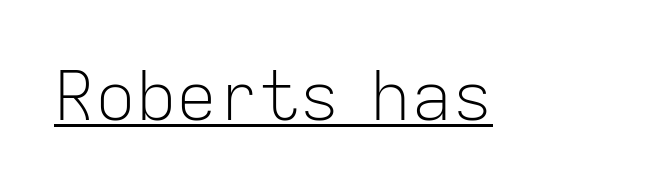
{"serif": "no", "italic": "no", "bold": "no", "weight": "light", "width": "normal", "stroke_contrast": "low", "x_height": "medium", "monospaced": "no", "underline": "yes", "letter_spacing": "normal", "letter_spacing_em": 0.0, "glyph_px": 68}
